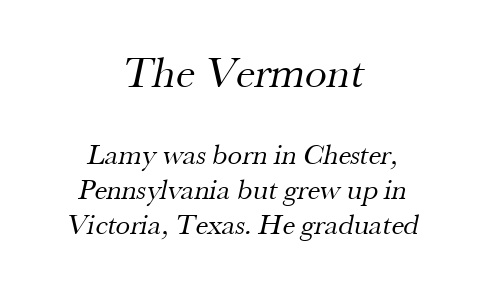
Neither beginnings nor endings align; midpoints do. Yep, those are serifs on the letters. The weight tops out at a normal text grade. The rendering uses natural spacing where letterforms have individual widths.
